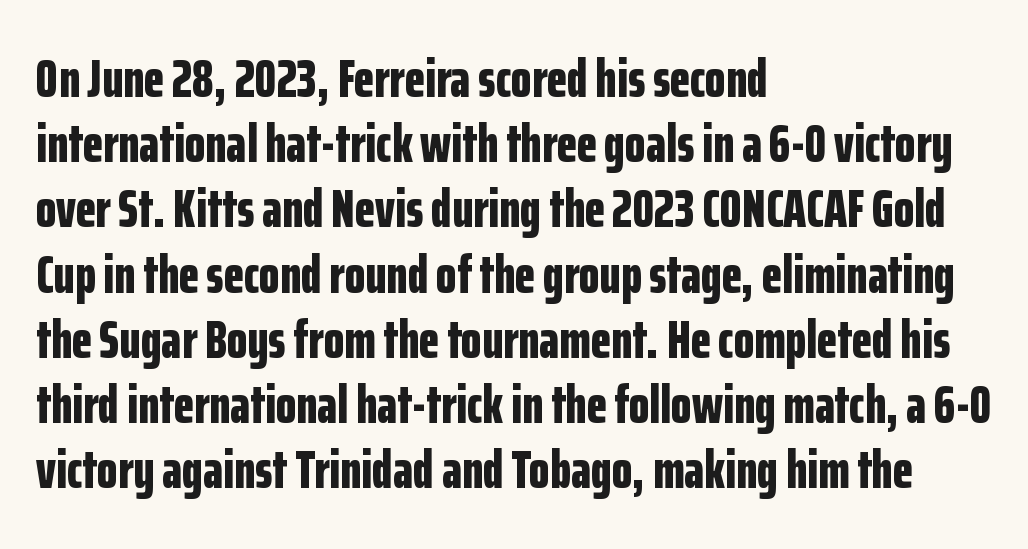
Is this a fixed-width face? No — the glyphs have proportional, varying widths. Casual observation: everything's shoved over to the left. How are the letters spaced? Ordinarily, with no added tracking. Nope, no serifs anywhere on these letters.
